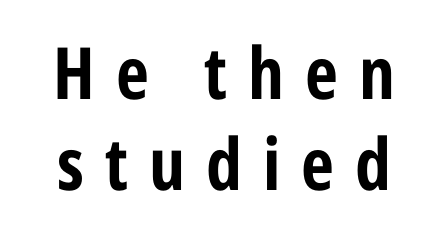
{"serif": "no", "italic": "no", "bold": "yes", "weight": "bold", "width": "condensed", "stroke_contrast": "low", "x_height": "medium", "monospaced": "no", "underline": "no", "align": "center", "line_spacing": "normal", "line_spacing_ratio": 1.26, "letter_spacing": "wide", "letter_spacing_em": 0.29, "glyph_px": 72}
